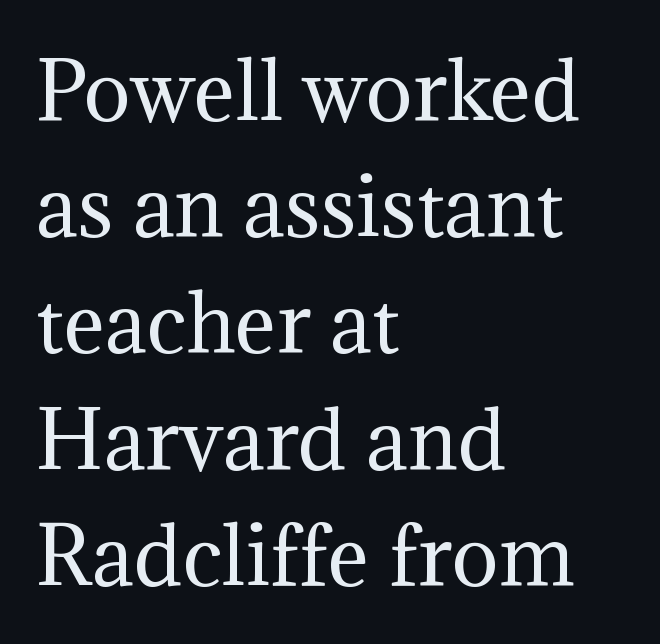
Q: Is the text bold? A: No.
Q: Is the text italic (slanted)? A: No, it is upright.
Q: Is the typeface a serif or a sans-serif typeface? A: Serif.
Q: Is the text underlined? A: No.
Q: How is the paragraph aligned? A: Left-aligned.
Q: Is the spacing between letters normal or unusually wide? A: Normal.
Q: Is the spacing between lines tight, normal or loose? A: Normal.
Q: Width (condensed, normal, or wide)? A: Normal.
Q: Stroke contrast? A: Medium.
Q: x-height? A: Medium.
Q: Monospaced? A: No.
